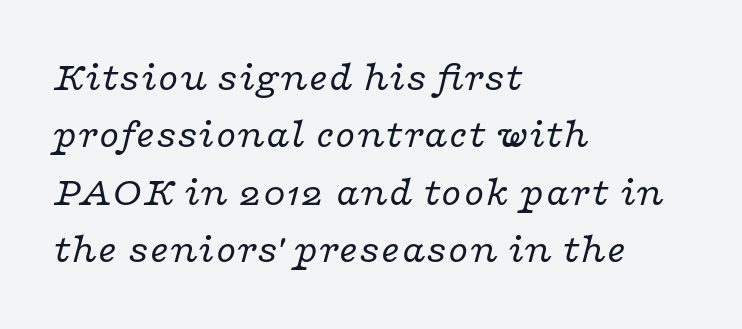
Q: Is the text bold? A: No.
Q: Is the text italic (slanted)? A: Yes, it leans right by about 16 degrees.
Q: Is the typeface a serif or a sans-serif typeface? A: Serif.
Q: Is the text underlined? A: No.
Q: How is the paragraph aligned? A: Left-aligned.
Q: Is the spacing between letters normal or unusually wide? A: Normal.
Q: Is the spacing between lines tight, normal or loose? A: Normal.
Q: Width (condensed, normal, or wide)? A: Wide.
Q: Stroke contrast? A: Low.
Q: x-height? A: Medium.
Q: Monospaced? A: No.
